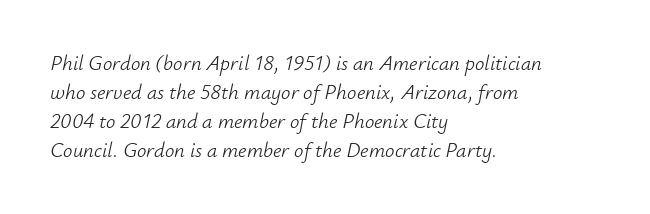
Q: Is the text bold? A: No.
Q: Is the text italic (slanted)? A: Yes, it leans right by about 12 degrees.
Q: Is the text underlined? A: No.
Q: How is the paragraph aligned? A: Left-aligned.
Q: Is the spacing between letters normal or unusually wide? A: Normal.
Q: Is the spacing between lines tight, normal or loose? A: Normal.
